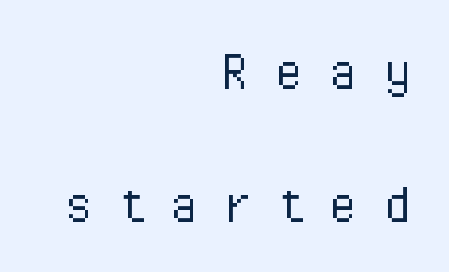
{"serif": "no", "italic": "no", "bold": "no", "weight": "light", "width": "condensed", "stroke_contrast": "low", "x_height": "medium", "monospaced": "no", "underline": "no", "align": "right", "line_spacing": "loose", "line_spacing_ratio": 2.14, "letter_spacing": "wide", "letter_spacing_em": 0.44, "glyph_px": 62}
